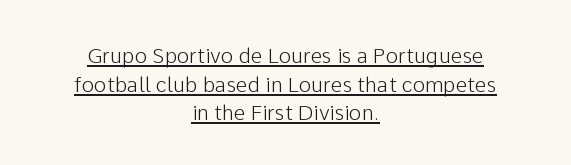
The image shows 21 px text type, upright; set centered, normal line spacing (1.36x), normal letter spacing, underlined.
